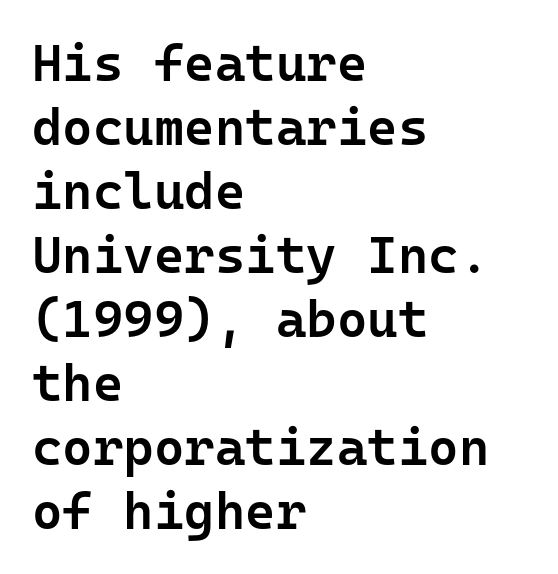
The typesetting leans somewhat heavy: a semibold. The space beneath each line is pristine and unruled. The typography opts for an upright posture over an oblique one. The font family rendered here belongs to the sans-serif group.
